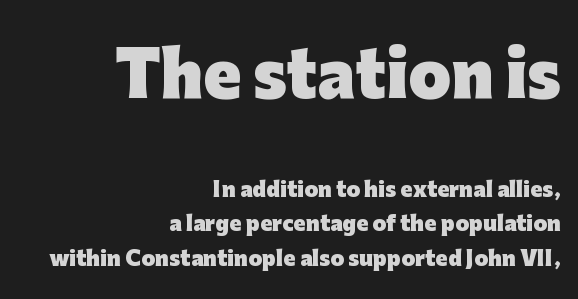
Q: Is the text bold? A: Yes.
Q: Is the text italic (slanted)? A: No, it is upright.
Q: Is the typeface a serif or a sans-serif typeface? A: Sans-serif.
Q: Is the text underlined? A: No.
Q: How is the paragraph aligned? A: Right-aligned.
Q: Is the spacing between letters normal or unusually wide? A: Normal.
Q: Which block of text is set in a larger size, the first (top) or the second (bottom)? A: The first (top) one.
Q: Width (condensed, normal, or wide)? A: Normal.
Q: Stroke contrast? A: Low.
Q: x-height? A: Medium.
Q: Monospaced? A: No.
